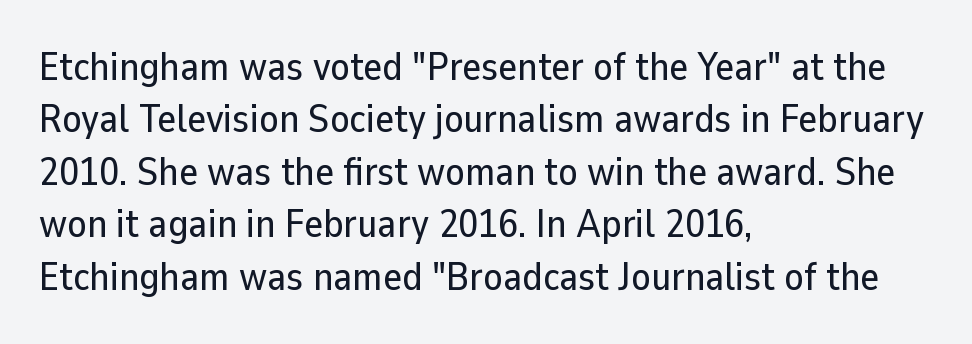
In terms of leading, this rendering sits right in the middle. Students, note that the glyphs here touch the page at normal intervals. Decoration check: the copy has no underline. The characters display no serif detailing; their extremities are plain.
